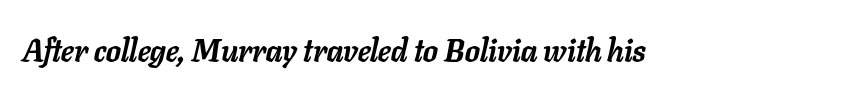
Looks like regular typesetting: each glyph gets only the width it needs. Each glyph is drawn with heavy, bold strokes. Each word holds together tightly as a unit, with standard inter-letter gaps. Designer's note — italics engaged. Underline: absent.
